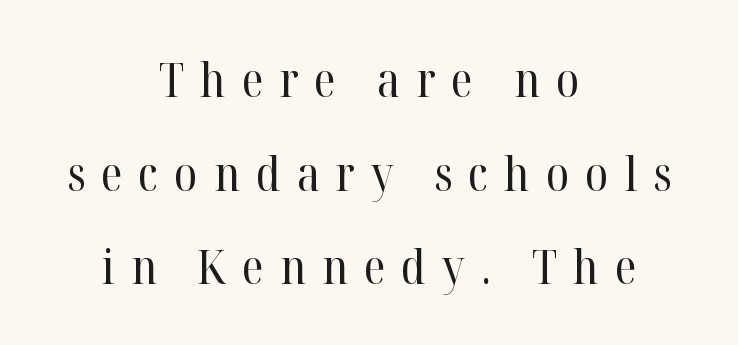
No extra ink here — the face is not bold. The letters advance in unequal steps, a hallmark of proportional type. These lines are composed in type with serifs. The rendering uses a large line-height, opening up the rows.
